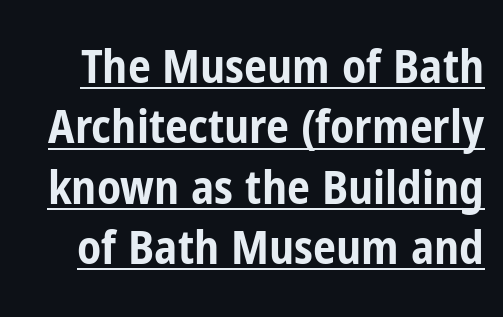
What decoration does the sample have? An underline. One glance says typical: line gaps are just what's usual. The type is set solid horizontally, with unmodified tracking. Look at the bottom of the vertical strokes: they stop flat, with no serifs. The face used here is proportionally spaced, like ordinary book or web type.
